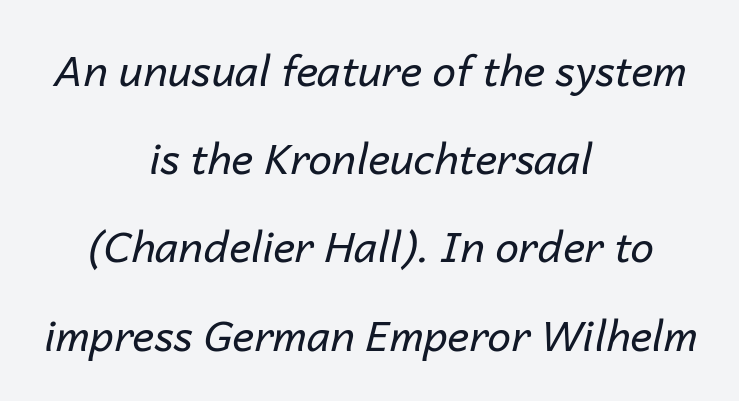
Looks like regular typesetting: each glyph gets only the width it needs. These glyphs show unthickened strokes, regular width or finer. Designer's note — italics engaged. The block of text is sparse from top to bottom, with ample space between rows.
